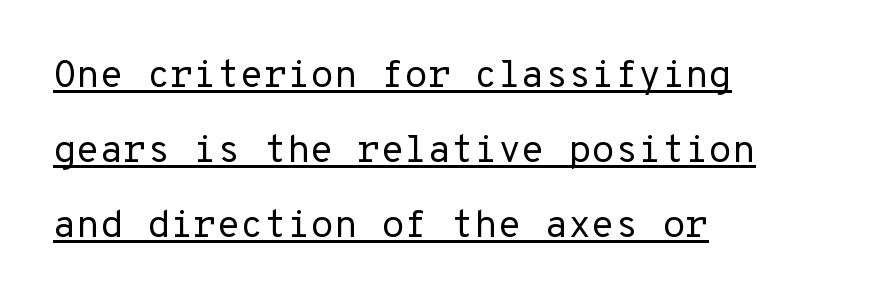
Q: Is the text bold? A: No.
Q: Is the text italic (slanted)? A: No, it is upright.
Q: Is the typeface a serif or a sans-serif typeface? A: Sans-serif.
Q: Is the text underlined? A: Yes.
Q: How is the paragraph aligned? A: Left-aligned.
Q: Is the spacing between letters normal or unusually wide? A: Normal.
Q: Is the spacing between lines tight, normal or loose? A: Loose.
Q: Width (condensed, normal, or wide)? A: Normal.
Q: Stroke contrast? A: Low.
Q: x-height? A: Medium.
